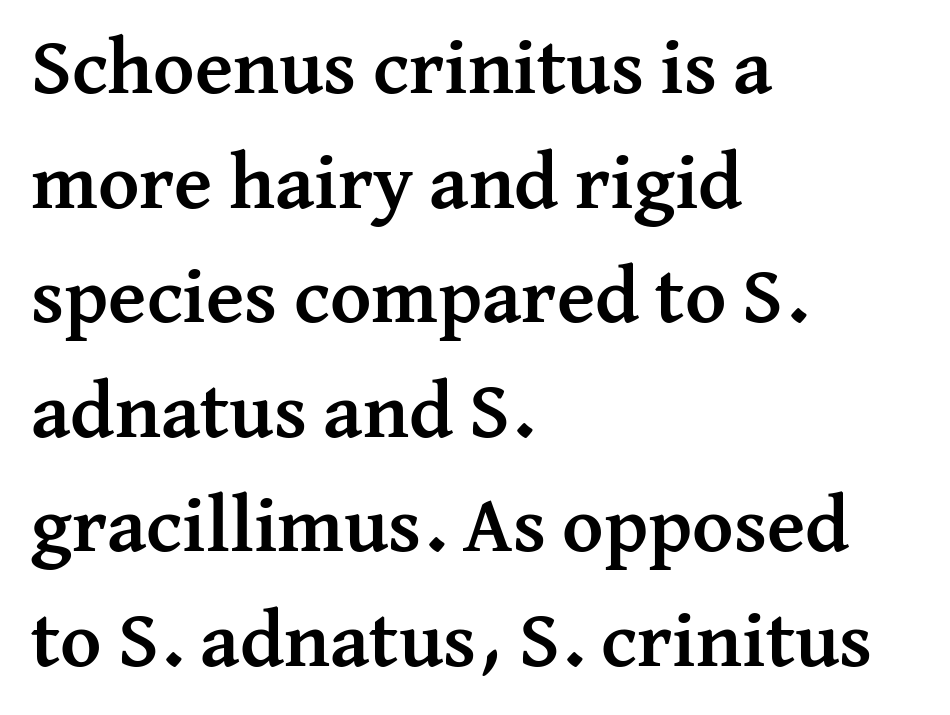
Q: Is the text bold? A: Yes.
Q: Is the text italic (slanted)? A: No, it is upright.
Q: Is the typeface a serif or a sans-serif typeface? A: Serif.
Q: Is the text underlined? A: No.
Q: How is the paragraph aligned? A: Left-aligned.
Q: Is the spacing between letters normal or unusually wide? A: Normal.
Q: Is the spacing between lines tight, normal or loose? A: Normal.
Q: Width (condensed, normal, or wide)? A: Normal.
Q: Stroke contrast? A: Medium.
Q: x-height? A: Medium.
Q: Monospaced? A: No.
